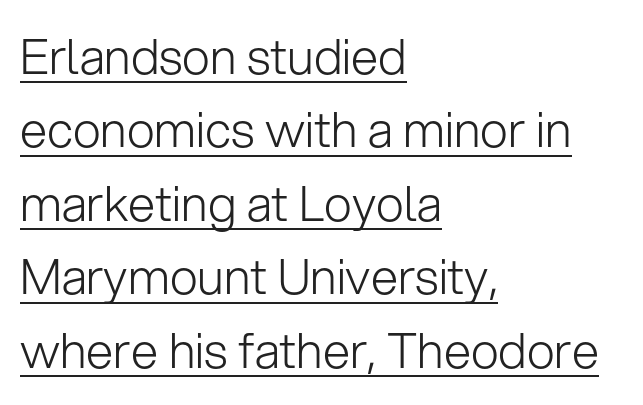
Each line of the rendering has a horizontal stroke beneath the glyphs. Letters have the restrained weight of plain body copy at most. Tracking value appears to be zero — textbook default spacing. Reading down the column, the eye jumps a familiar distance to each next line. Is there any slant? The stems are plumb.
